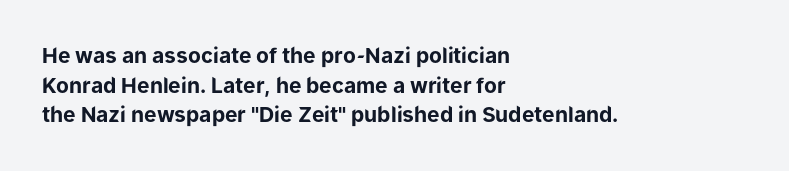
The vertical gap from one line to the next is medium. Beneath every word, the page is bare. Nothing unusual about the tracking: characters are spaced as the font intends. Its strokes are broad and dark, the hallmark of bold type. This sample uses an upright cut, with every glyph sitting square on the baseline. If you drew a ruler down the left edge, every line would touch it.
